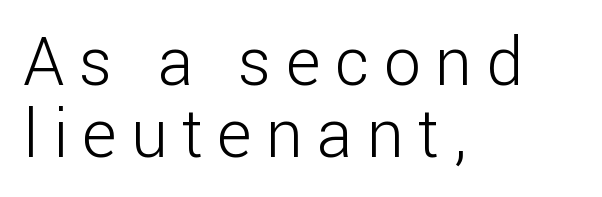
Which margin do the lines hug? The left one — the right edge is uneven. Italic? Not at all — the glyphs are vertical. Spacing verdict: proportional, widths tailored to each character. Compared with typical body copy, the letter spacing here is much looser. No chunkiness to these letters — they're not bold.
